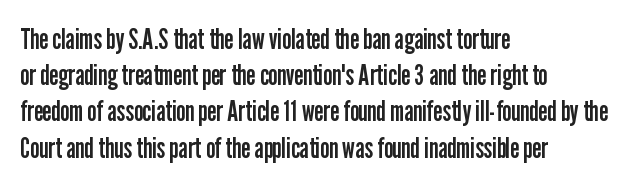
Q: Is the text bold? A: No.
Q: Is the text italic (slanted)? A: No, it is upright.
Q: Is the typeface a serif or a sans-serif typeface? A: Sans-serif.
Q: Is the text underlined? A: No.
Q: How is the paragraph aligned? A: Left-aligned.
Q: Is the spacing between letters normal or unusually wide? A: Normal.
Q: Is the spacing between lines tight, normal or loose? A: Normal.
Q: Width (condensed, normal, or wide)? A: Condensed.
Q: Stroke contrast? A: Low.
Q: x-height? A: Medium.
Q: Monospaced? A: No.
